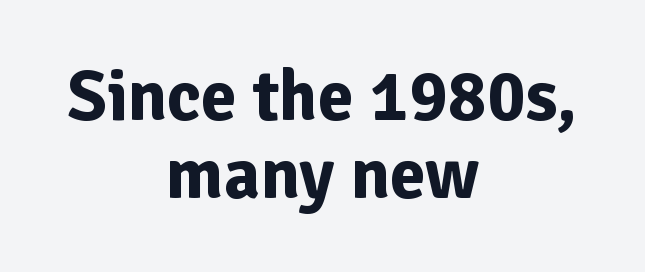
{"serif": "no", "italic": "no", "bold": "yes", "weight": "bold", "width": "normal", "stroke_contrast": "low", "x_height": "medium", "monospaced": "no", "underline": "no", "align": "center", "line_spacing": "tight", "line_spacing_ratio": 1.08, "letter_spacing": "normal", "letter_spacing_em": 0.0, "glyph_px": 72}
